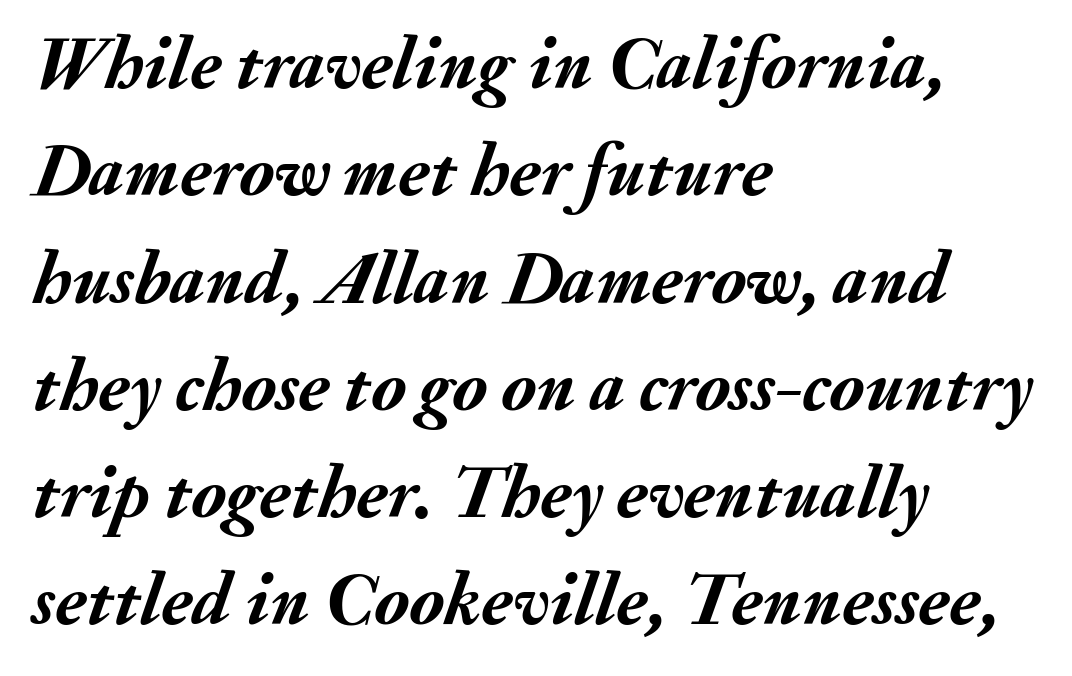
Words float on clear page, feet unadorned. Tall strokes in this sample are angled rather than plumb. Its strokes are broad and dark, the hallmark of bold type. These lines are set flush left with a ragged right edge. The passage shown has conventional tracking throughout.
